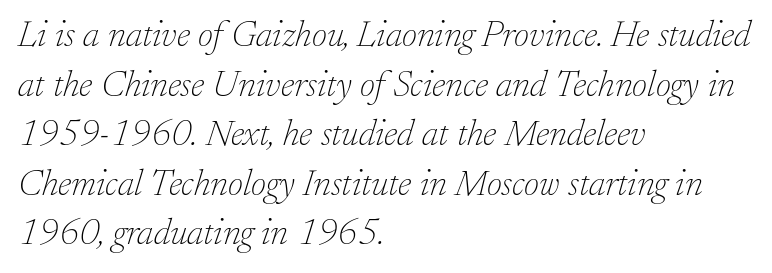
Q: Is the text bold? A: No.
Q: Is the text italic (slanted)? A: Yes, it leans right by about 17 degrees.
Q: Is the typeface a serif or a sans-serif typeface? A: Serif.
Q: Is the text underlined? A: No.
Q: How is the paragraph aligned? A: Left-aligned.
Q: Is the spacing between letters normal or unusually wide? A: Normal.
Q: Is the spacing between lines tight, normal or loose? A: Normal.
Q: Width (condensed, normal, or wide)? A: Normal.
Q: Stroke contrast? A: Low.
Q: x-height? A: Small.
Q: Monospaced? A: No.
